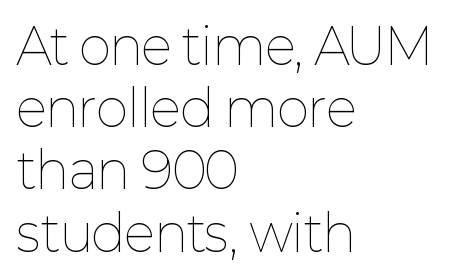
Baseline-to-baseline distance is the conventional proportion of letter height. Alignment: flush left. Proportional: the letters do not fall into vertical columns. Is the letter spacing exaggerated? No — it looks like the ordinary default.
